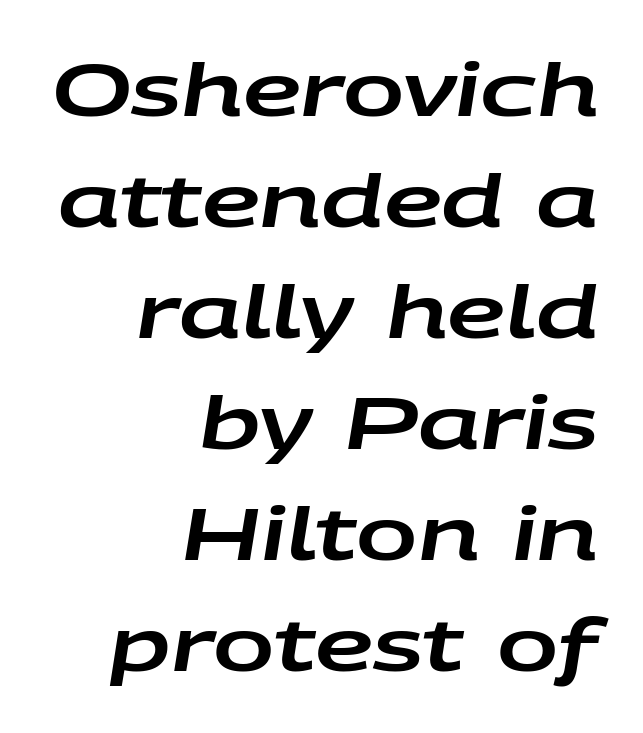
There's an unmistakable incline to the writing here. You could not count columns in this text — the font is proportionally spaced. Every row of glyphs terminates at an identical x-position on the right. Each word holds together tightly as a unit, with standard inter-letter gaps. Regarding leading, the lines here are spaced in the standard way.
